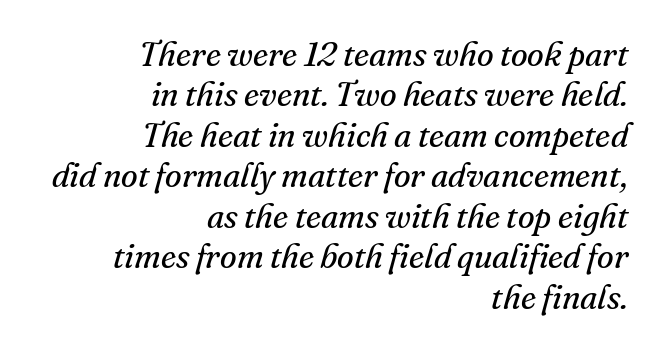
{"serif": "yes", "italic": "yes", "lean": "right", "slant_degrees": 16, "bold": "no", "weight": "regular", "width": "normal", "stroke_contrast": "medium", "x_height": "small", "monospaced": "no", "underline": "no", "align": "right", "line_spacing_ratio": 1.19, "letter_spacing": "normal", "letter_spacing_em": 0.0, "glyph_px": 34}
